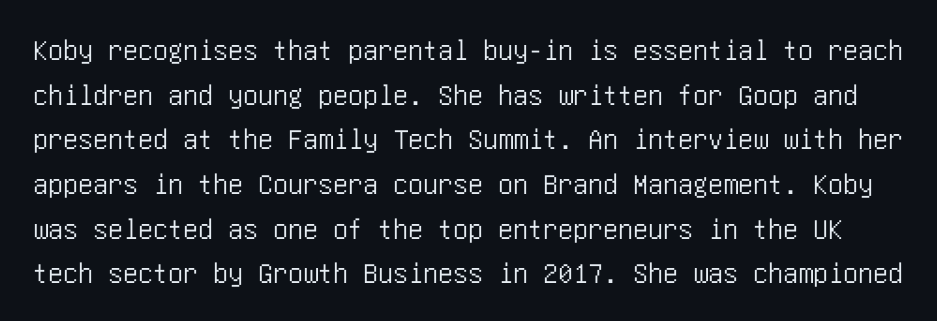
The image shows 30 px condensed sans-serif type, upright; set normal line spacing (1.49x), normal letter spacing, not underlined; low stroke contrast and a large x-height.
